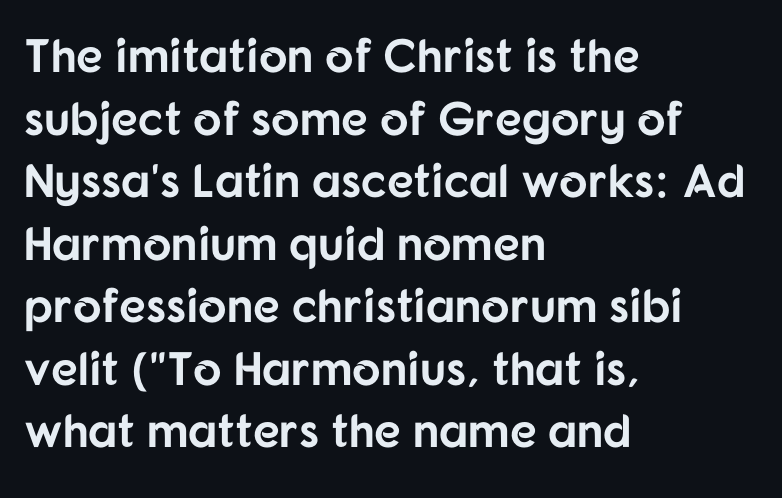
The image shows 47 px bold sans-serif type, upright; set left-aligned, normal line spacing (1.33x), normal letter spacing, not underlined; low stroke contrast and a medium x-height.
